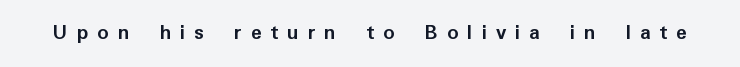
{"italic": "no", "bold": "yes", "underline": "no", "letter_spacing": "wide", "letter_spacing_em": 0.41, "glyph_px": 22}
